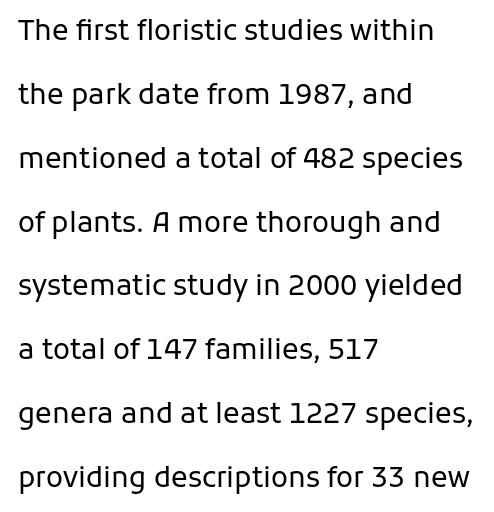
{"serif": "no", "italic": "no", "bold": "no", "weight": "regular", "width": "normal", "stroke_contrast": "low", "x_height": "medium", "monospaced": "no", "underline": "no", "align": "left", "line_spacing": "loose", "line_spacing_ratio": 2.28, "letter_spacing": "normal", "letter_spacing_em": 0.0, "glyph_px": 28}
